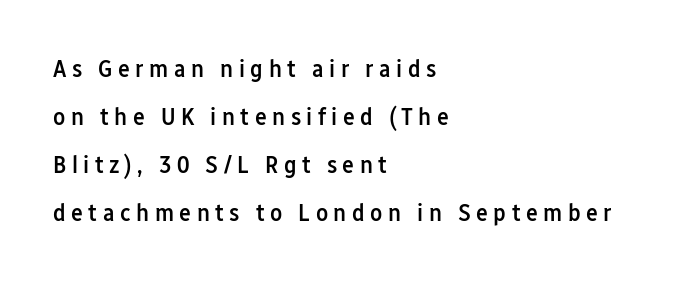
Vertically, the passage feels expansive, rows floating well apart. Glyph-to-glyph distance is far greater than everyday printed text. You can tell it's not italic because the verticals are truly vertical. The space beneath each line is pristine and unruled. The setting favours the left margin, as ordinary paragraphs usually do. Heft: intermediate — a semibold.
